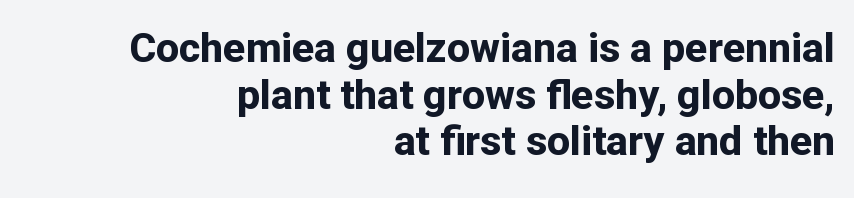
The image shows 41 px bold sans-serif type, upright; set right-aligned, tight line spacing (1.14x), normal letter spacing, not underlined; low stroke contrast and a medium x-height.
